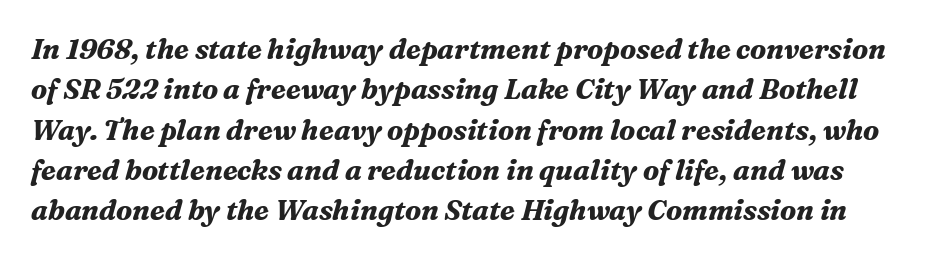
Q: Is the text bold? A: Yes.
Q: Is the text italic (slanted)? A: Yes, it leans right by about 16 degrees.
Q: Is the typeface a serif or a sans-serif typeface? A: Serif.
Q: Is the text underlined? A: No.
Q: Is the spacing between letters normal or unusually wide? A: Normal.
Q: Is the spacing between lines tight, normal or loose? A: Normal.
Q: Width (condensed, normal, or wide)? A: Normal.
Q: Stroke contrast? A: Medium.
Q: x-height? A: Medium.
Q: Monospaced? A: No.
